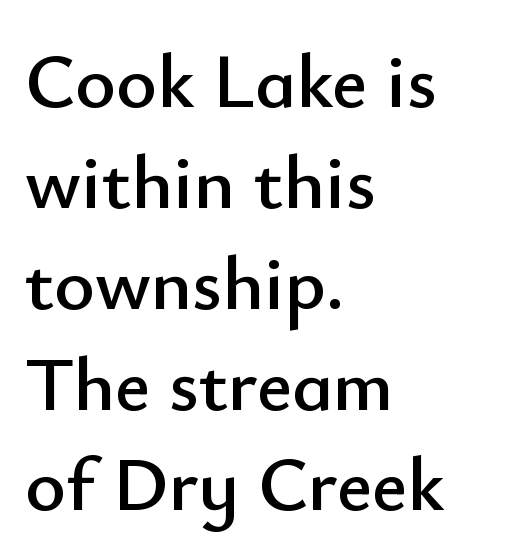
The image shows 77 px sans-serif type, upright; set left-aligned, normal line spacing (1.31x), normal letter spacing, not underlined; low stroke contrast and a small x-height.
